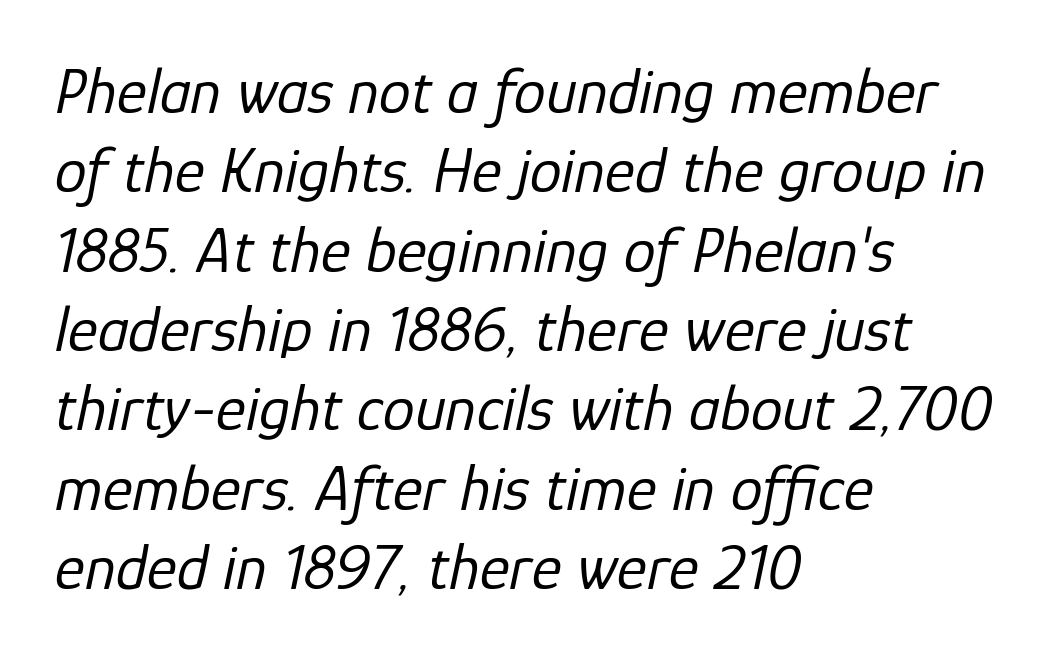
The image shows 64 px regular-weight type, italic (leaning right); set left-aligned, line spacing 1.24x, normal letter spacing, not underlined; low stroke contrast and a medium x-height.
